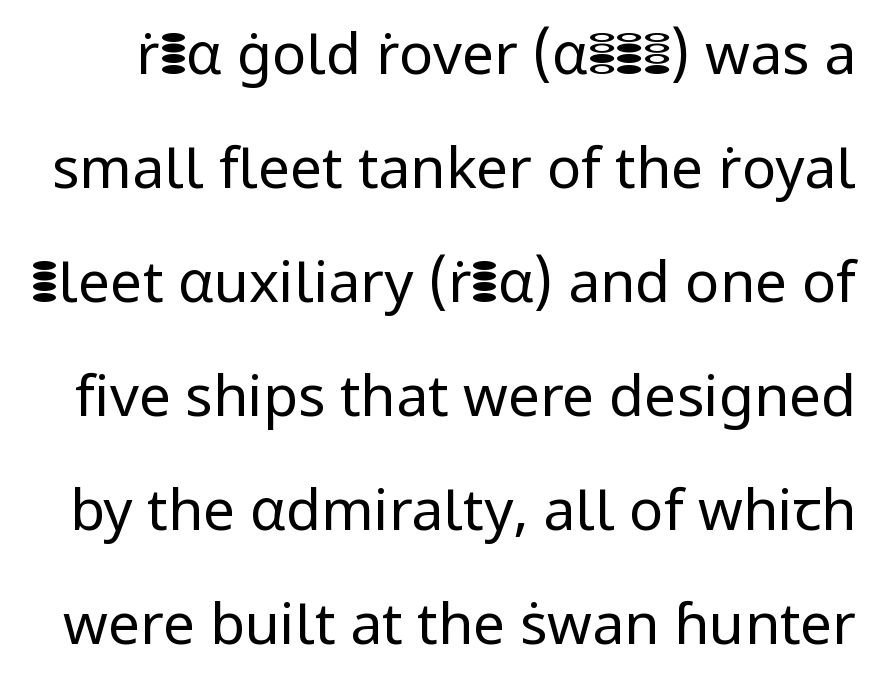
You can tell from the bare stems that sans-serif type was used. Posture: vertical. Think standard paragraph weight, or any step lighter than that. Note the varied advance widths — an 'i' is clearly narrower than an 'm'.
